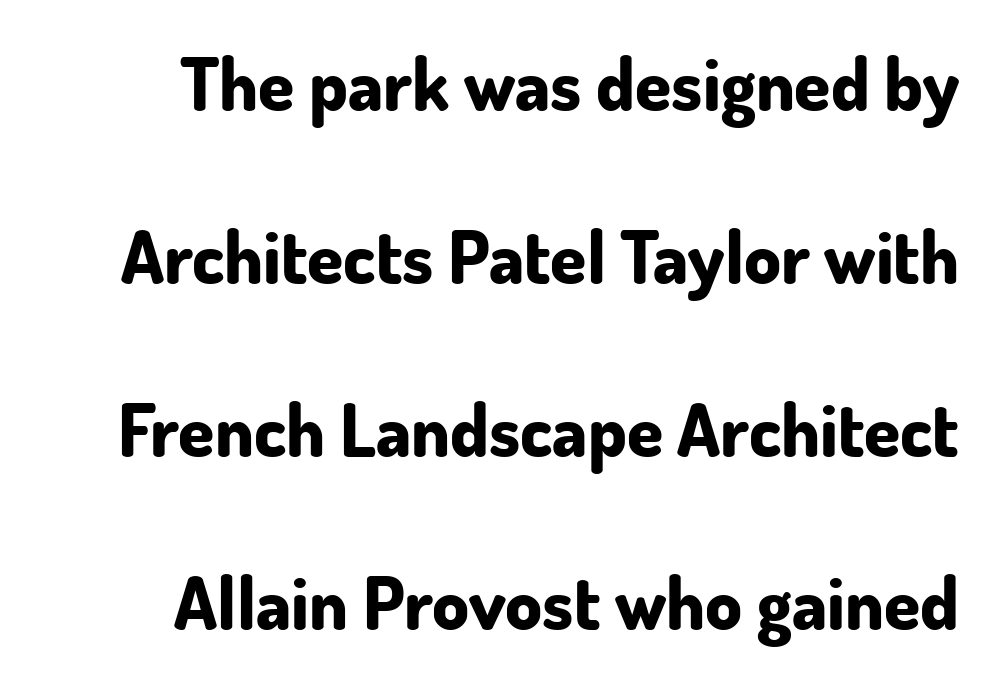
{"serif": "no", "italic": "no", "bold": "yes", "weight": "bold", "width": "normal", "stroke_contrast": "low", "x_height": "small", "monospaced": "no", "underline": "no", "line_spacing": "loose", "line_spacing_ratio": 2.37, "letter_spacing": "normal", "letter_spacing_em": 0.0, "glyph_px": 73}
